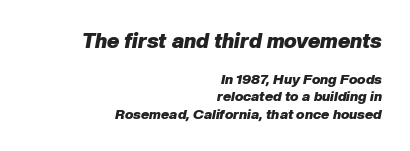
Honestly, the letter spacing is just normal — you wouldn't notice it. Size contrast runs from large at the top to small at the bottom. The characters look thick and weighty, a clear bold. Characters are canted at an angle relative to the baseline's perpendicular. The ragged edge is on the left, which tells us the setting is flush right. Each row of text sits above clean, open space.
